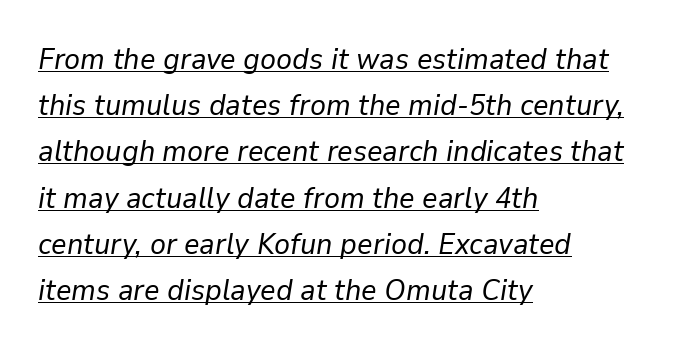
The image shows 30 px regular-weight type, italic (leaning right); set left-aligned, normal line spacing (1.54x), normal letter spacing, underlined; low stroke contrast and a medium x-height.
